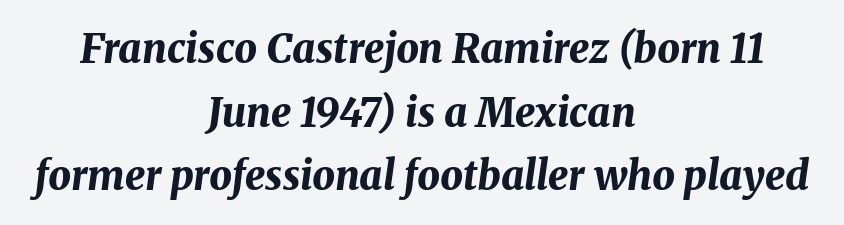
Q: Is the text bold? A: Yes.
Q: Is the text italic (slanted)? A: Yes, it leans right by about 8 degrees.
Q: Is the text underlined? A: No.
Q: How is the paragraph aligned? A: Centered.
Q: Is the spacing between letters normal or unusually wide? A: Normal.
Q: Is the spacing between lines tight, normal or loose? A: Normal.
Q: Width (condensed, normal, or wide)? A: Normal.
Q: Stroke contrast? A: Medium.
Q: x-height? A: Medium.
Q: Monospaced? A: No.
